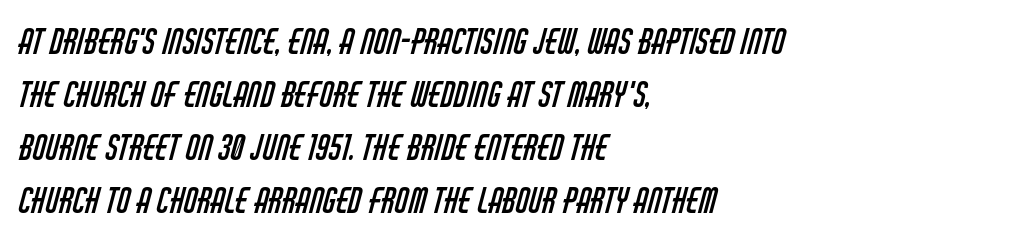
Q: Is the text bold? A: No.
Q: Is the typeface a serif or a sans-serif typeface? A: Sans-serif.
Q: Is the text underlined? A: No.
Q: How is the paragraph aligned? A: Left-aligned.
Q: Is the spacing between letters normal or unusually wide? A: Normal.
Q: Is the spacing between lines tight, normal or loose? A: Normal.
Q: Width (condensed, normal, or wide)? A: Condensed.
Q: Stroke contrast? A: Low.
Q: x-height? A: Large.
Q: Monospaced? A: No.
